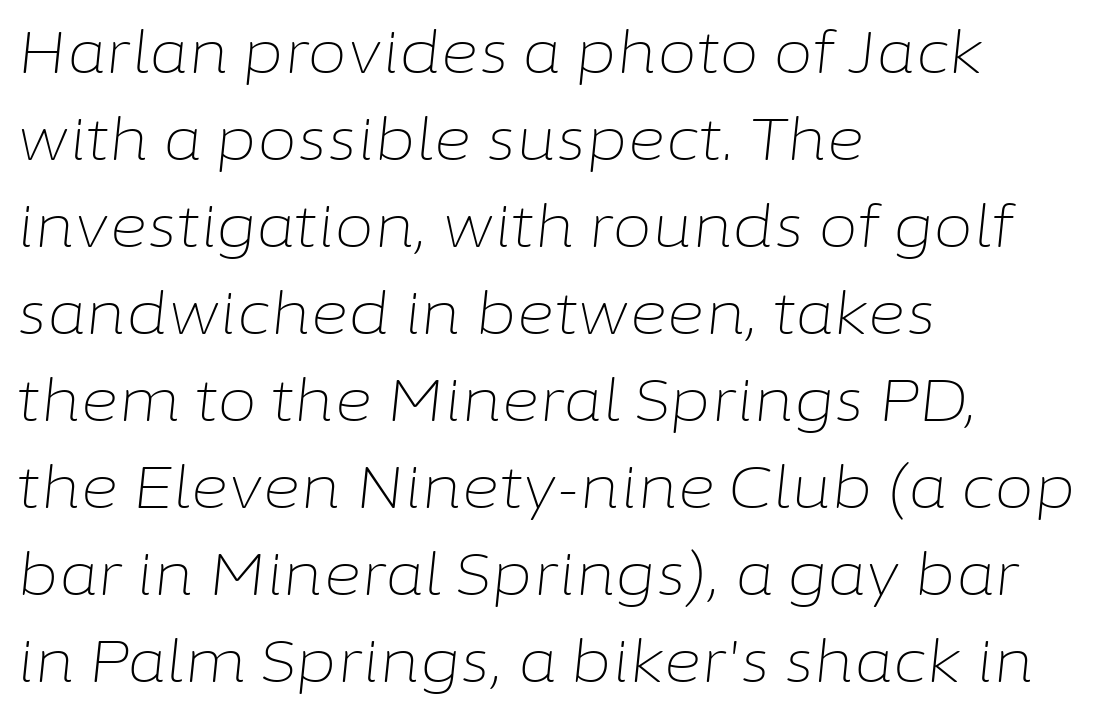
Vertically, the passage feels balanced, rows spaced as you'd expect. The passage shown has conventional tracking throughout. Weight class: somewhere from thin through regular. Alignment: flush left. The strip under each line holds only bare page. The rendering uses natural spacing where letterforms have individual widths.
